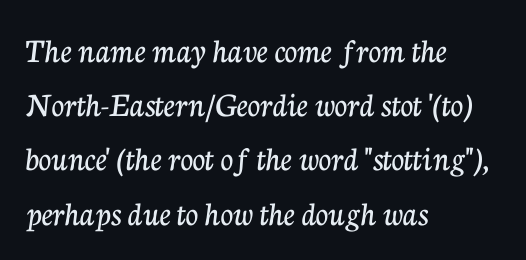
The image shows 35 px serif type; set left-aligned, normal line spacing (1.55x), normal letter spacing, not underlined; low stroke contrast and a medium x-height.
